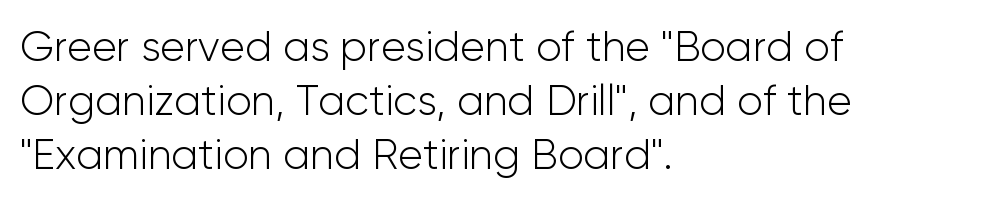
The image shows 42 px light sans-serif type, upright; set left-aligned, normal line spacing (1.29x), normal letter spacing, not underlined; low stroke contrast and a medium x-height.
